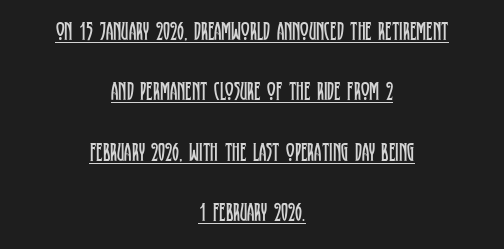
In CSS terms this would be text-align: center. The face looks like a standard text weight, possibly lighter. Leading is clearly above the norm, producing a sparse column. A roman cut, with each character standing at attention. You can see a thin bar hugging the bottom of the glyphs. Does extra space separate the letters? No, they use regular spacing.
